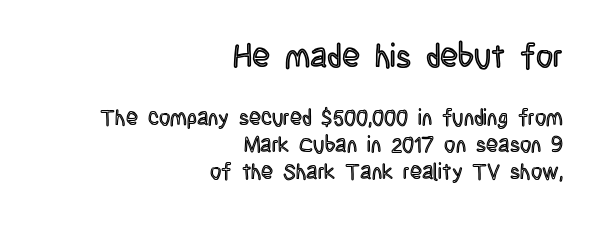
The lettering stays uniformly vertical, giving the passage a roman look. The rendering uses natural spacing where letterforms have individual widths. Size hierarchy here favors the leading block over the trailing one. Unmarked baselines from the first word to the last.
